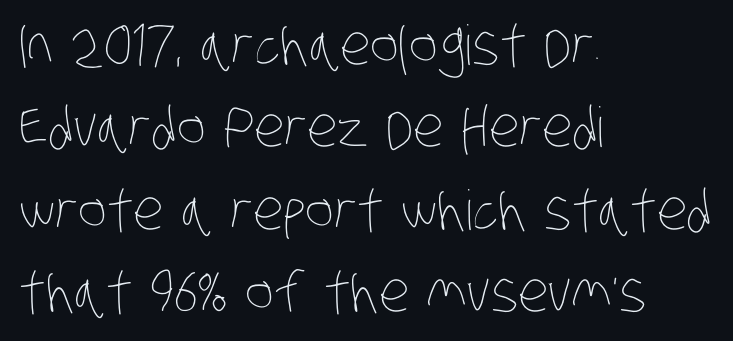
{"bold": "no", "weight": "thin", "width": "condensed", "stroke_contrast": "low", "x_height": "large", "monospaced": "no", "underline": "no", "align": "left", "line_spacing": "normal", "line_spacing_ratio": 1.5, "letter_spacing": "normal", "letter_spacing_em": 0.0, "glyph_px": 55}
